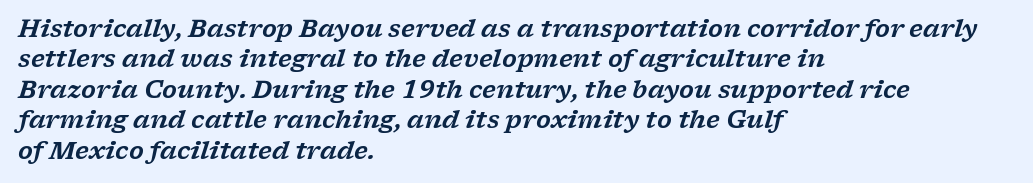
Honestly, the letter spacing is just normal — you wouldn't notice it. Characters are canted at an angle relative to the baseline's perpendicular. Layout note: lines flush left. Any mark beneath the type? The region is blank. Quick note: interline space is typical.
